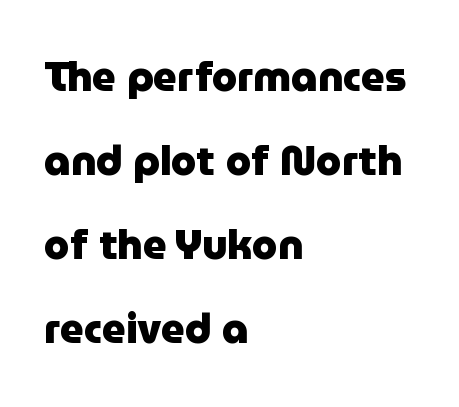
{"serif": "no", "italic": "no", "bold": "yes", "weight": "heavy", "width": "normal", "stroke_contrast": "low", "x_height": "medium", "monospaced": "no", "underline": "no", "align": "left", "line_spacing": "loose", "line_spacing_ratio": 2.05, "letter_spacing": "normal", "letter_spacing_em": 0.0, "glyph_px": 41}
